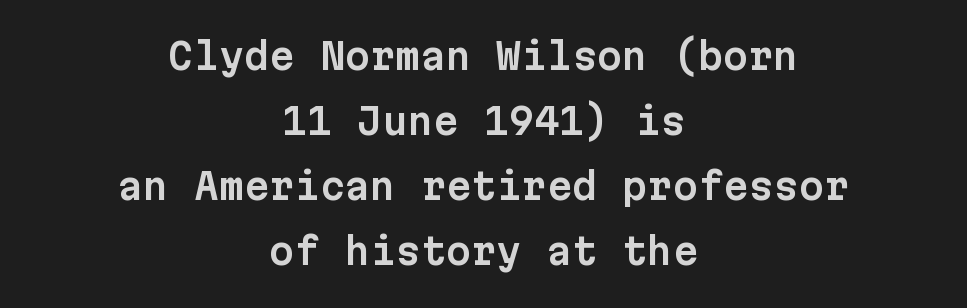
{"serif": "no", "italic": "no", "width": "normal", "stroke_contrast": "low", "x_height": "medium", "monospaced": "yes", "underline": "no", "align": "center", "line_spacing_ratio": 1.81, "letter_spacing": "normal", "letter_spacing_em": 0.0, "glyph_px": 36}
